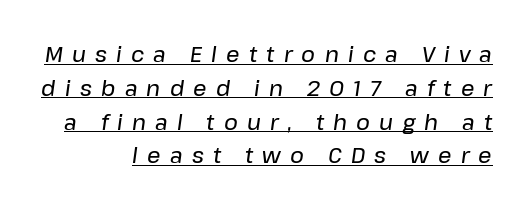
{"italic": "yes", "lean": "right", "slant_degrees": 8, "underline": "yes", "align": "right", "line_spacing": "normal", "line_spacing_ratio": 1.61, "letter_spacing": "wide", "letter_spacing_em": 0.44, "glyph_px": 21}
